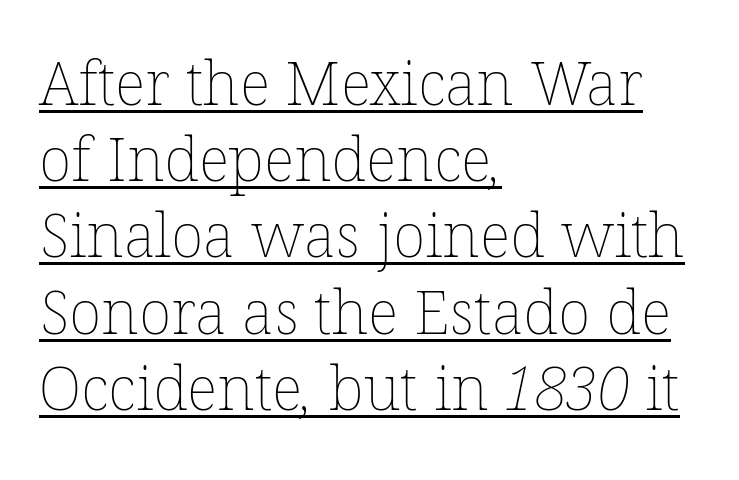
Q: Is the text bold? A: No.
Q: Is the text underlined? A: Yes.
Q: How is the paragraph aligned? A: Left-aligned.
Q: Is the spacing between letters normal or unusually wide? A: Normal.
Q: Is the spacing between lines tight, normal or loose? A: Normal.
Q: Width (condensed, normal, or wide)? A: Normal.
Q: Stroke contrast? A: Low.
Q: x-height? A: Medium.
Q: Monospaced? A: No.
